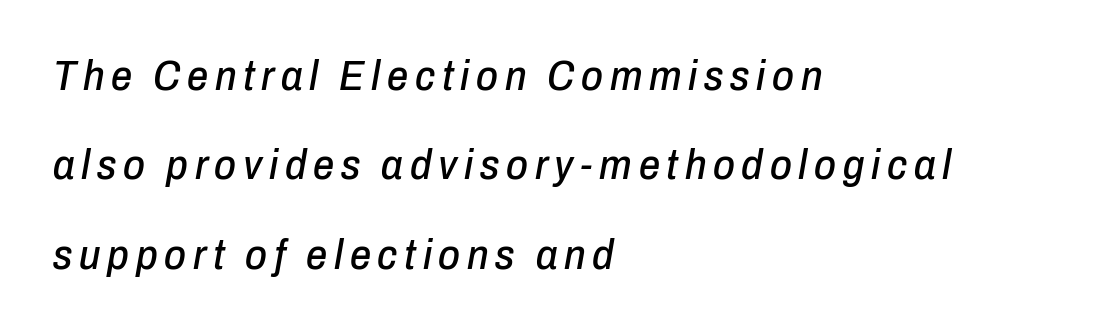
The image shows 42 px condensed type, italic (leaning right); set left-aligned, loose line spacing (2.13x), not underlined; low stroke contrast and a medium x-height.
